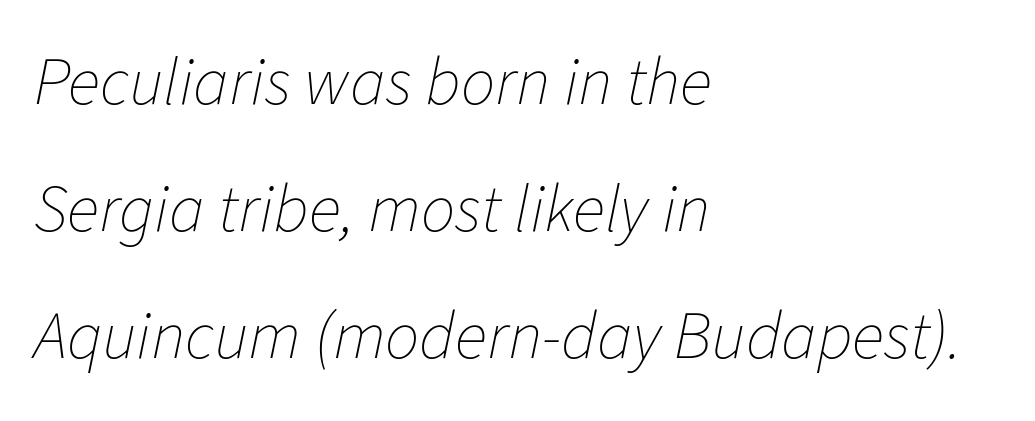
Q: Is the text bold? A: No.
Q: Is the text italic (slanted)? A: Yes, it leans right by about 11 degrees.
Q: Is the text underlined? A: No.
Q: How is the paragraph aligned? A: Left-aligned.
Q: Is the spacing between letters normal or unusually wide? A: Normal.
Q: Width (condensed, normal, or wide)? A: Normal.
Q: Stroke contrast? A: Low.
Q: x-height? A: Medium.
Q: Monospaced? A: No.
